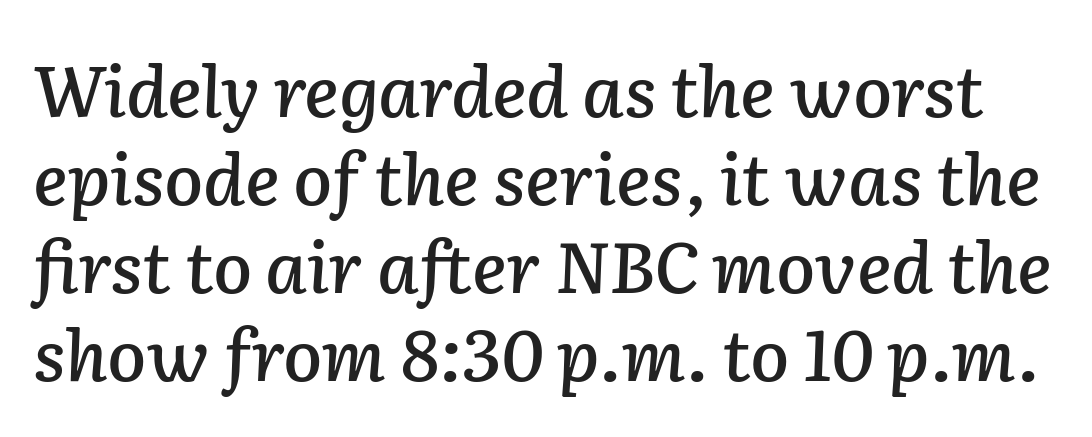
Q: Is the text italic (slanted)? A: Yes, it leans right by about 2 degrees.
Q: Is the text underlined? A: No.
Q: Is the spacing between letters normal or unusually wide? A: Normal.
Q: Width (condensed, normal, or wide)? A: Normal.
Q: Stroke contrast? A: Low.
Q: x-height? A: Medium.
Q: Monospaced? A: No.
